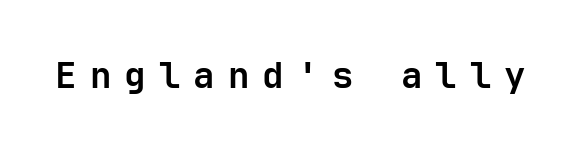
Every letter is thick-stroked: bold, no question. The face used here is a sans, in the tradition of grotesques and geometrics. The foot of each line stays bare and open. Posture: straight, roman, zero tilt. These lines have a slow, spaced-out rhythm from letter to letter.
